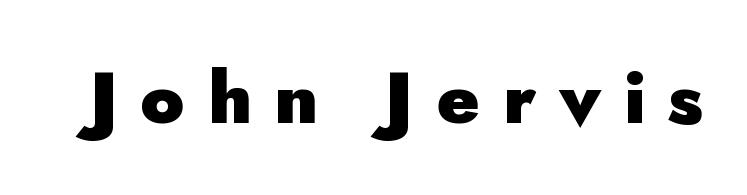
The image shows 73 px heavy sans-serif type, upright; set unusually wide letter spacing (+0.31 em), not underlined; low stroke contrast and a small x-height.
